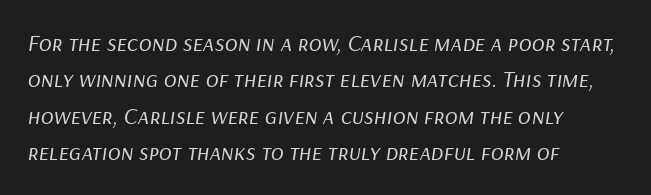
{"italic": "yes", "lean": "right", "slant_degrees": 9, "bold": "no", "underline": "no", "align": "left", "line_spacing": "normal", "line_spacing_ratio": 1.52, "letter_spacing": "normal", "letter_spacing_em": 0.0, "glyph_px": 24}
